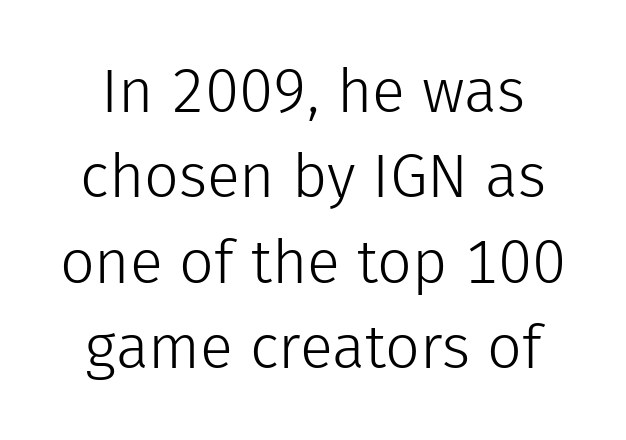
Each word holds together tightly as a unit, with standard inter-letter gaps. A quiet, ordinary-to-light weight characterises the typeface. Type without underlining. The letters advance in unequal steps, a hallmark of proportional type. You can tell from the bare stems that sans-serif type was used. The rows are spaced the way most documents space them.
